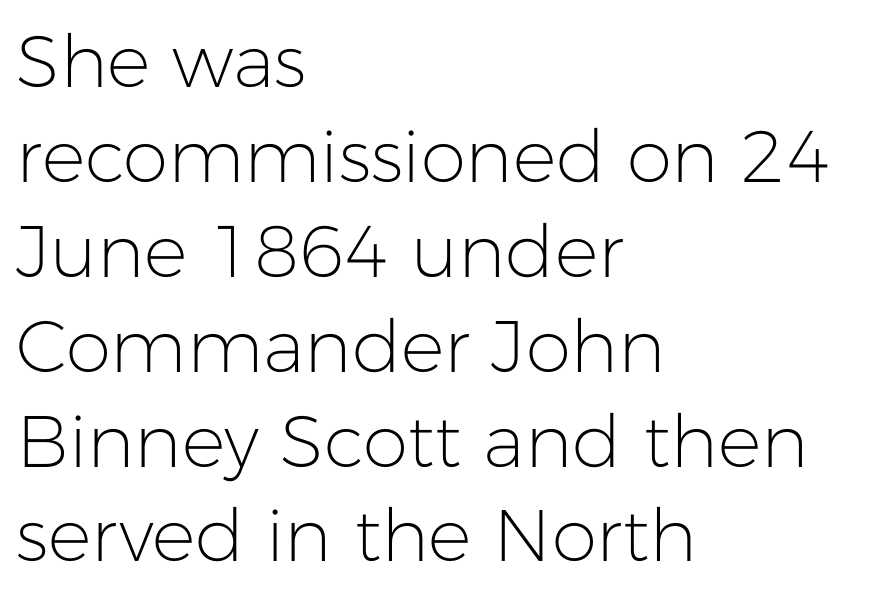
The image shows 73 px light sans-serif type, upright; set left-aligned, normal line spacing (1.3x), normal letter spacing, not underlined; low stroke contrast and a medium x-height.
